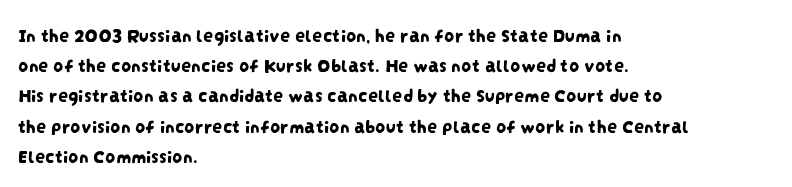
The image shows 20 px text type; set left-aligned, normal line spacing (1.51x), normal letter spacing, not underlined.
